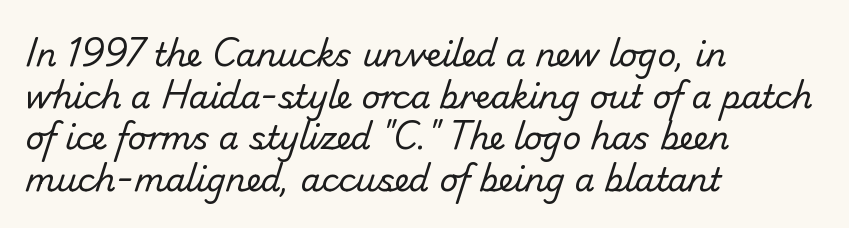
Each letter's strokes conclude bluntly, with no projecting serifs. Varying glyph widths throughout — classic text-font behaviour. The weight would be labelled regular, book, light, or lighter still. The gap between lines stays unmarked. The leading is moderate, giving the passage an even texture. Is the letter spacing exaggerated? No — it looks like the ordinary default.
